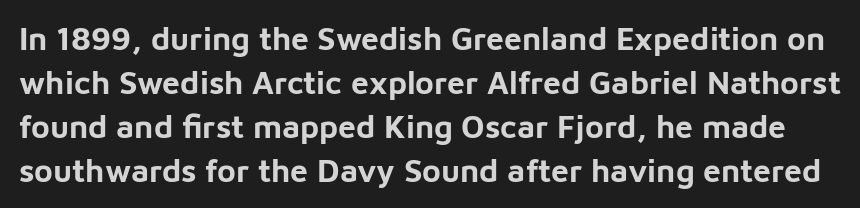
The image shows 32 px bold sans-serif type, upright; set normal line spacing (1.37x), normal letter spacing, not underlined; low stroke contrast and a medium x-height.
